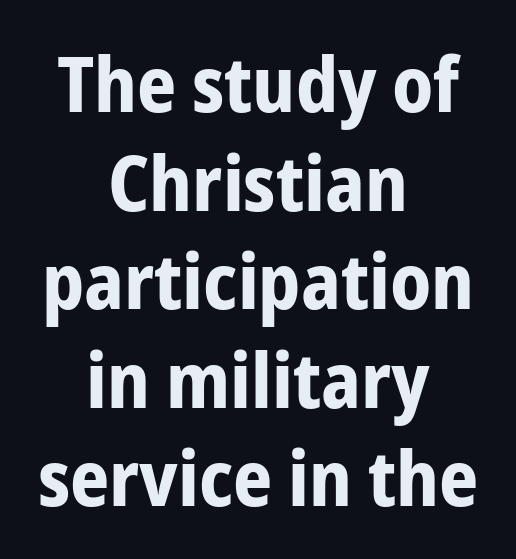
This is heavy type, rendered in bold. This rendering leaves character spacing at its baseline value. The rendering shows plain stroke endings on the letterforms — a sans-serif design. Each letter keeps its own natural width here, so spacing adapts to shape.
